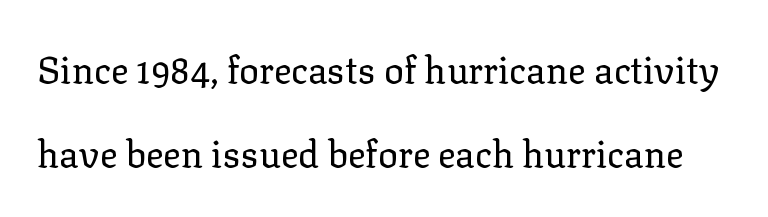
The image shows 37 px regular-weight serif type, upright; set loose line spacing (2.26x), normal letter spacing, not underlined; low stroke contrast and a medium x-height.
